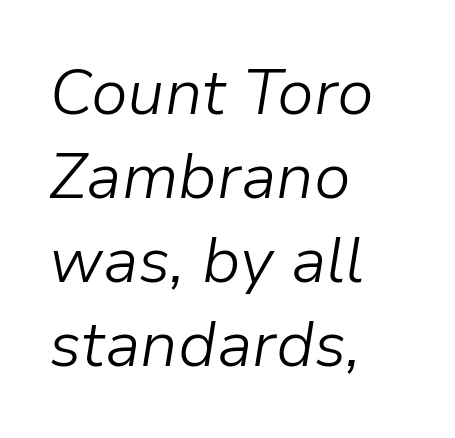
{"italic": "yes", "lean": "right", "slant_degrees": 9, "bold": "no", "weight": "light", "width": "normal", "stroke_contrast": "low", "x_height": "medium", "monospaced": "no", "underline": "no", "align": "left", "line_spacing": "normal", "line_spacing_ratio": 1.31, "letter_spacing": "normal", "letter_spacing_em": 0.0, "glyph_px": 64}
